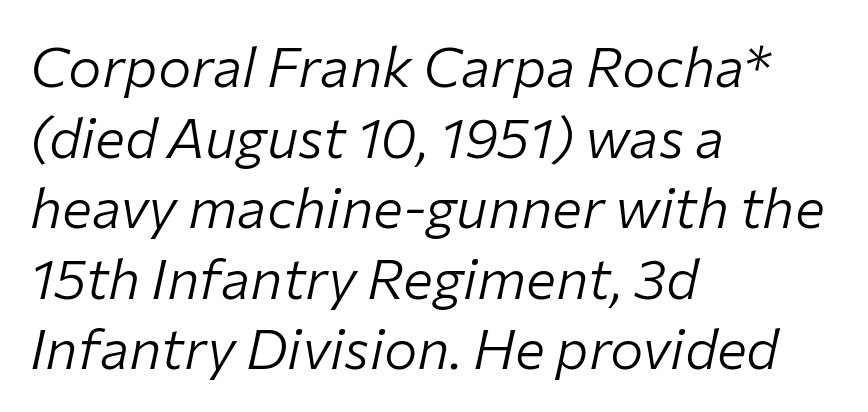
The image shows 56 px light type, italic (leaning right); set left-aligned, normal line spacing (1.26x), normal letter spacing, not underlined; low stroke contrast and a medium x-height.
